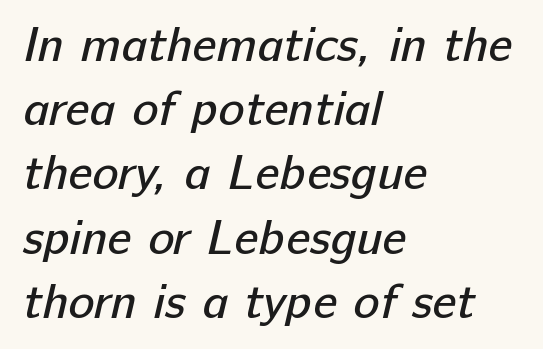
The image shows 49 px regular-weight sans-serif type; set left-aligned, normal line spacing (1.31x), normal letter spacing, not underlined; low stroke contrast and a medium x-height.
